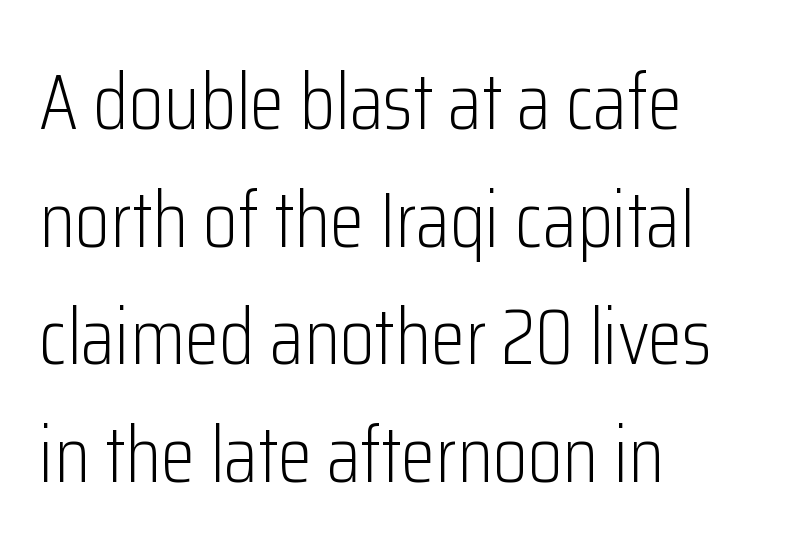
Q: Is the text bold? A: No.
Q: Is the text italic (slanted)? A: No, it is upright.
Q: Is the typeface a serif or a sans-serif typeface? A: Sans-serif.
Q: Is the text underlined? A: No.
Q: How is the paragraph aligned? A: Left-aligned.
Q: Is the spacing between letters normal or unusually wide? A: Normal.
Q: Is the spacing between lines tight, normal or loose? A: Normal.
Q: Width (condensed, normal, or wide)? A: Condensed.
Q: Stroke contrast? A: Low.
Q: x-height? A: Medium.
Q: Monospaced? A: No.
